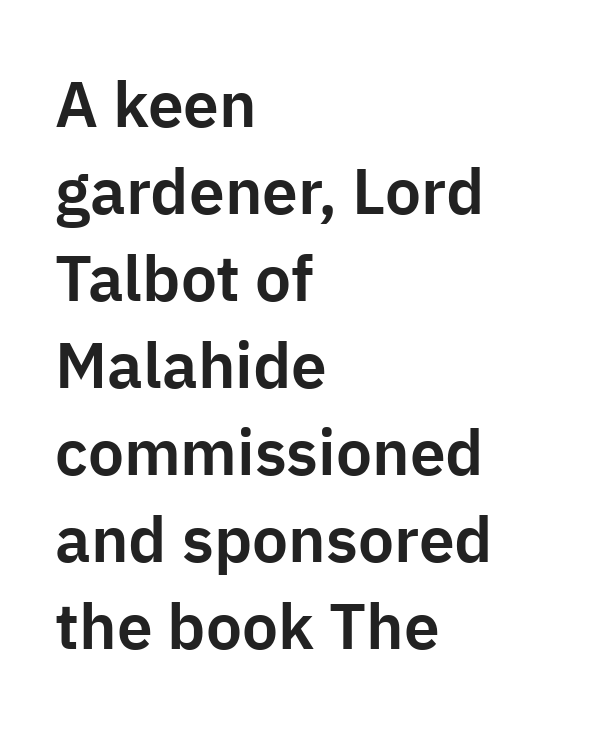
This rendering features lettering with no underline. Leading: standard. Classification — sans serif. The specimen reads as upright at a glance.
